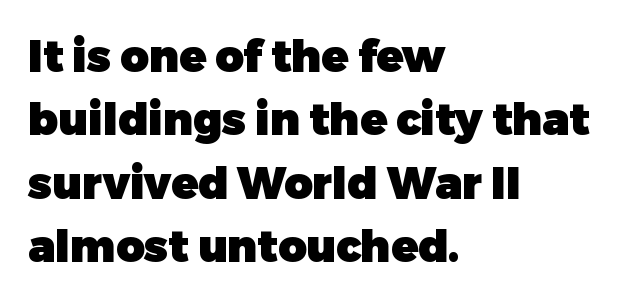
The image shows 44 px heavy sans-serif type, upright; set left-aligned, normal line spacing (1.44x), normal letter spacing, not underlined; low stroke contrast and a medium x-height.
